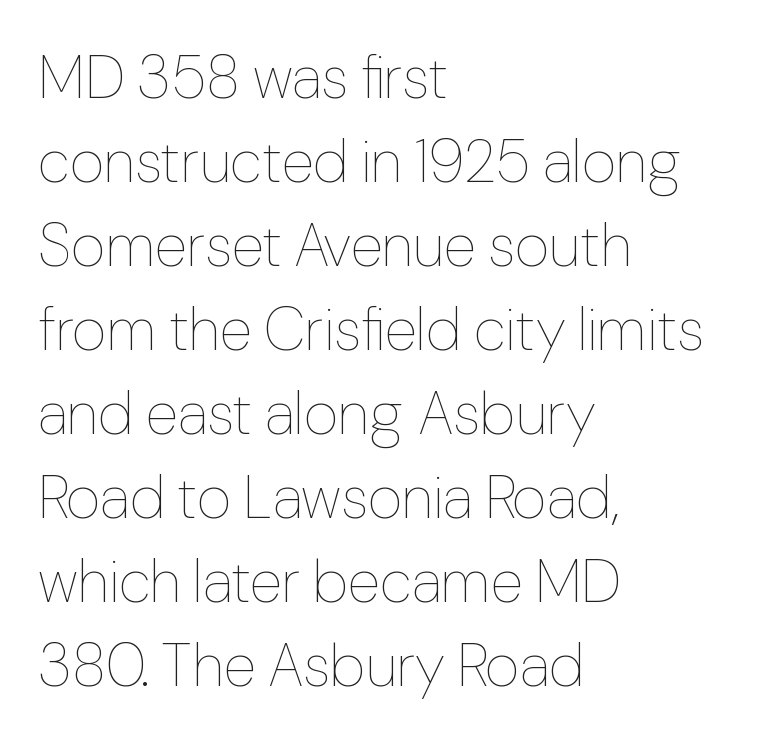
{"italic": "no", "bold": "no", "weight": "thin", "width": "normal", "stroke_contrast": "low", "x_height": "medium", "monospaced": "no", "underline": "no", "align": "left", "line_spacing": "normal", "line_spacing_ratio": 1.4, "letter_spacing": "normal", "letter_spacing_em": 0.0, "glyph_px": 60}
